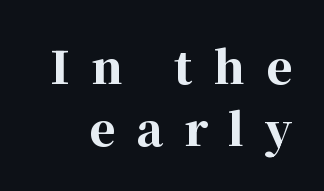
{"serif": "yes", "italic": "no", "bold": "yes", "weight": "bold", "width": "normal", "stroke_contrast": "high", "x_height": "medium", "monospaced": "no", "underline": "no", "line_spacing": "normal", "line_spacing_ratio": 1.37, "letter_spacing": "wide", "letter_spacing_em": 0.46, "glyph_px": 45}
